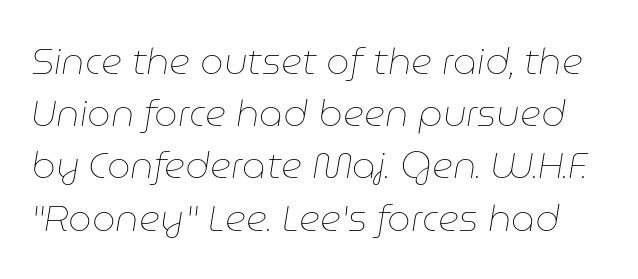
The image shows 37 px thin type, italic (leaning right); set normal line spacing (1.41x), normal letter spacing, not underlined; low stroke contrast and a medium x-height.
